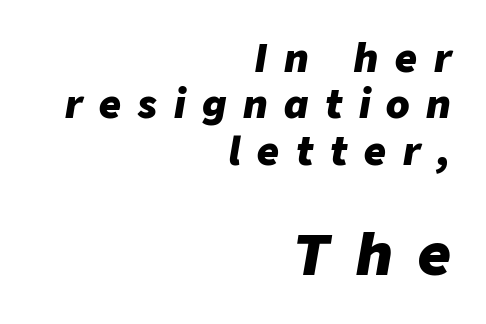
Q: Is the text bold? A: Yes.
Q: Is the text italic (slanted)? A: Yes, it leans right by about 9 degrees.
Q: Is the text underlined? A: No.
Q: How is the paragraph aligned? A: Right-aligned.
Q: Is the spacing between letters normal or unusually wide? A: Unusually wide.
Q: Which block of text is set in a larger size, the first (top) or the second (bottom)? A: The second (bottom) one.
Q: Width (condensed, normal, or wide)? A: Normal.
Q: Stroke contrast? A: Low.
Q: x-height? A: Medium.
Q: Monospaced? A: No.
